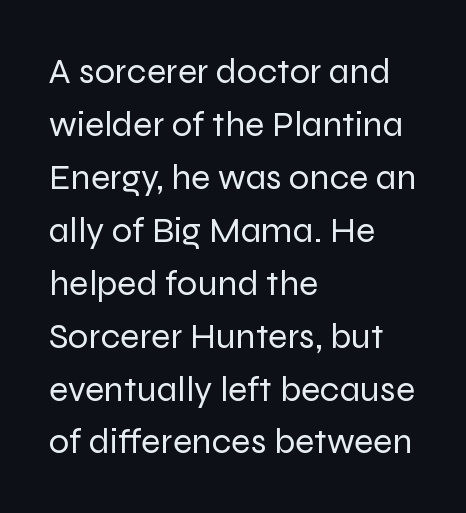
Q: Is the text bold? A: No.
Q: Is the text italic (slanted)? A: No, it is upright.
Q: Is the typeface a serif or a sans-serif typeface? A: Sans-serif.
Q: Is the text underlined? A: No.
Q: How is the paragraph aligned? A: Left-aligned.
Q: Is the spacing between letters normal or unusually wide? A: Normal.
Q: Is the spacing between lines tight, normal or loose? A: Normal.
Q: Width (condensed, normal, or wide)? A: Normal.
Q: Stroke contrast? A: Low.
Q: x-height? A: Medium.
Q: Monospaced? A: No.
